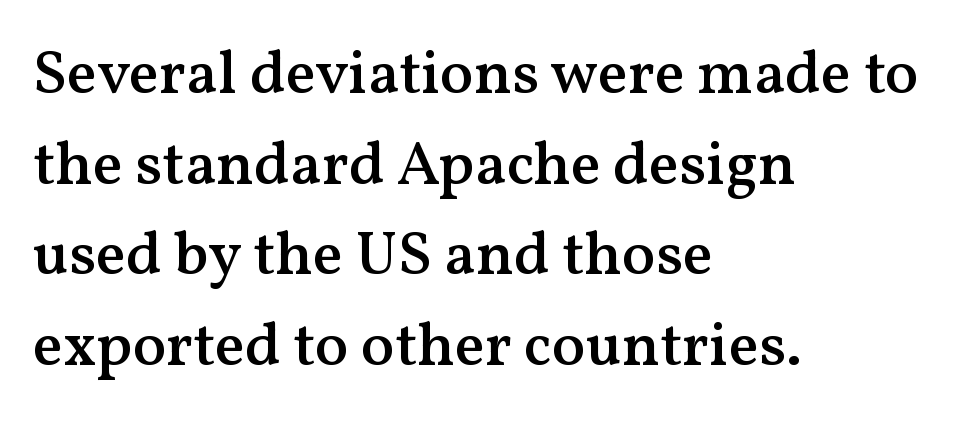
{"serif": "yes", "italic": "no", "bold": "semi", "weight": "semibold", "width": "normal", "stroke_contrast": "medium", "x_height": "medium", "monospaced": "no", "underline": "no", "align": "left", "line_spacing": "normal", "line_spacing_ratio": 1.46, "letter_spacing": "normal", "letter_spacing_em": 0.0, "glyph_px": 62}
